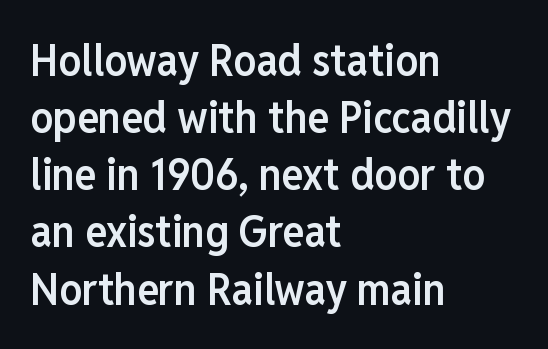
The image shows 45 px semibold, condensed sans-serif type, upright; set left-aligned, normal line spacing (1.27x), normal letter spacing, not underlined; low stroke contrast and a medium x-height.
